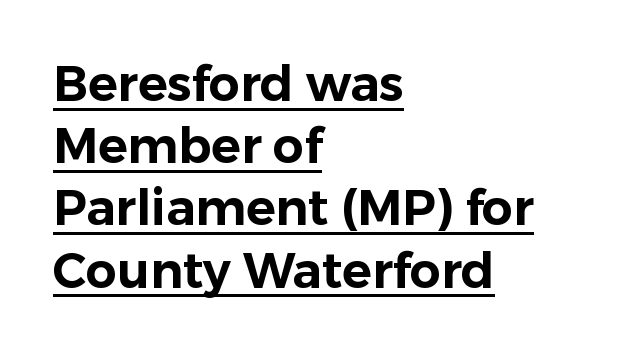
The image shows 49 px sans-serif type, upright; set left-aligned, normal line spacing (1.27x), normal letter spacing, underlined; low stroke contrast and a medium x-height.
